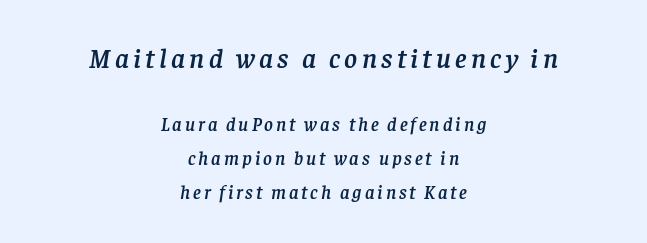
The image shows 28 px serif type, italic (leaning right); set centered, line spacing 1.8x, not underlined; the first (top) block is 1.47x larger; low stroke contrast and a large x-height.
